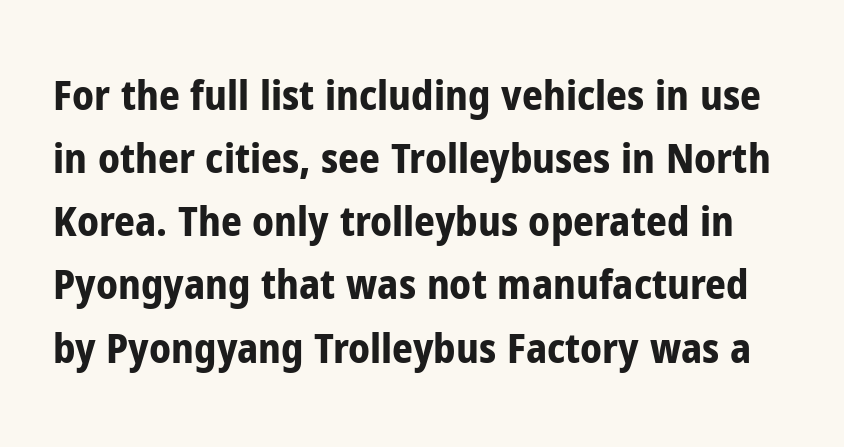
{"serif": "no", "italic": "no", "bold": "yes", "weight": "bold", "width": "condensed", "stroke_contrast": "low", "x_height": "medium", "monospaced": "no", "underline": "no", "line_spacing": "normal", "line_spacing_ratio": 1.54, "letter_spacing": "normal", "letter_spacing_em": 0.0, "glyph_px": 41}
